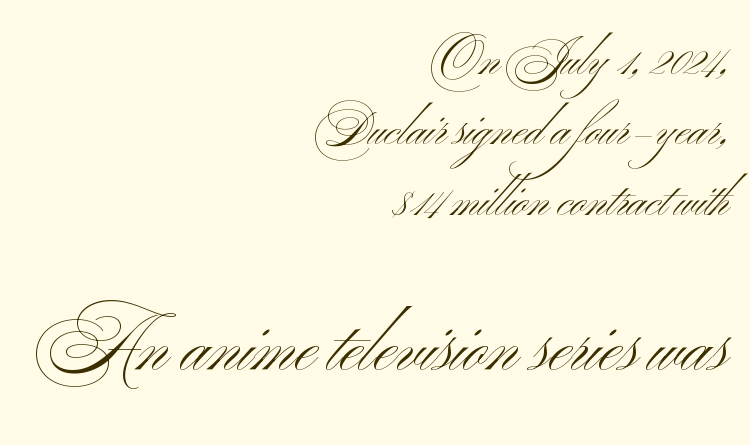
Right-aligned paragraph, ragged on the left. A bare baseline throughout the passage. Vertical spacing — default.
